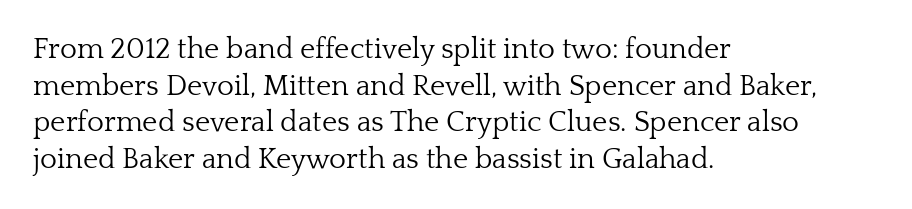
The designer went with a serif here, giving each stem small feet. The gaps between neighbouring characters are ordinary and unremarkable. The paragraph shown leans on its left margin. Heaviness? Minimal to ordinary, like unemphasized prose. A roman cut, with each character standing at attention. Note the varied advance widths — an 'i' is clearly narrower than an 'm'.
